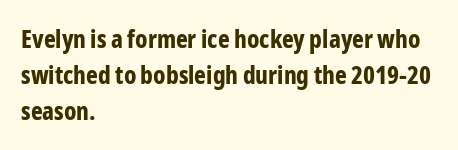
Typesetter's note: full bold, strokes at maximum text heaviness. Rendered with straight, roman letterforms. The line-height multiplier appears to be the usual default. Words appear dense and cohesive because spacing is normal. A student would call this left alignment; a typographer would say flush left, rag right. The baseline area is clear.
